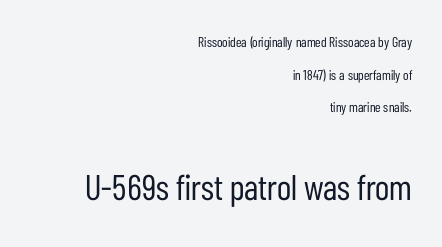
{"serif": "no", "italic": "no", "bold": "no", "weight": "regular", "width": "condensed", "stroke_contrast": "low", "x_height": "medium", "monospaced": "no", "underline": "no", "align": "right", "line_spacing": "loose", "line_spacing_ratio": 2.33, "letter_spacing": "normal", "letter_spacing_em": 0.0, "larger_block": "second", "size_ratio": 2.57, "glyph_px": 36}
